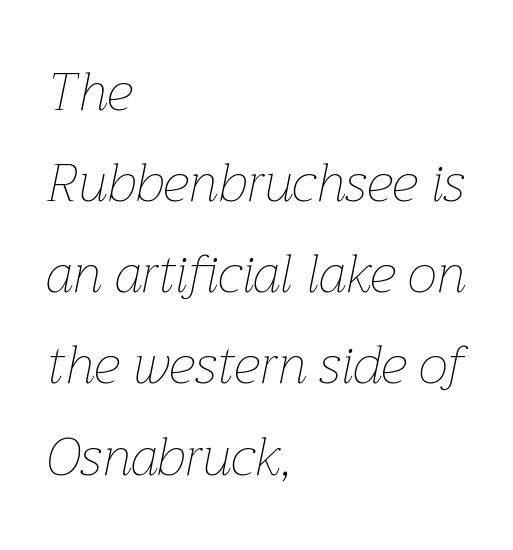
The image shows 53 px thin type, italic (leaning right); set left-aligned, line spacing 1.72x, normal letter spacing, not underlined; low stroke contrast and a medium x-height.
